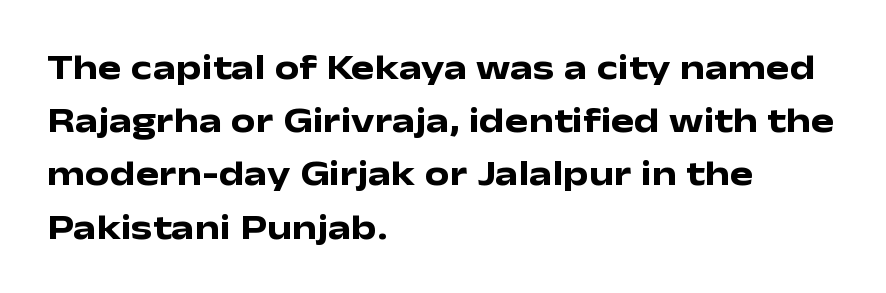
{"serif": "no", "italic": "no", "bold": "yes", "weight": "heavy", "width": "wide", "stroke_contrast": "low", "x_height": "medium", "monospaced": "no", "underline": "no", "align": "left", "line_spacing": "normal", "line_spacing_ratio": 1.52, "letter_spacing": "normal", "letter_spacing_em": 0.0, "glyph_px": 35}
